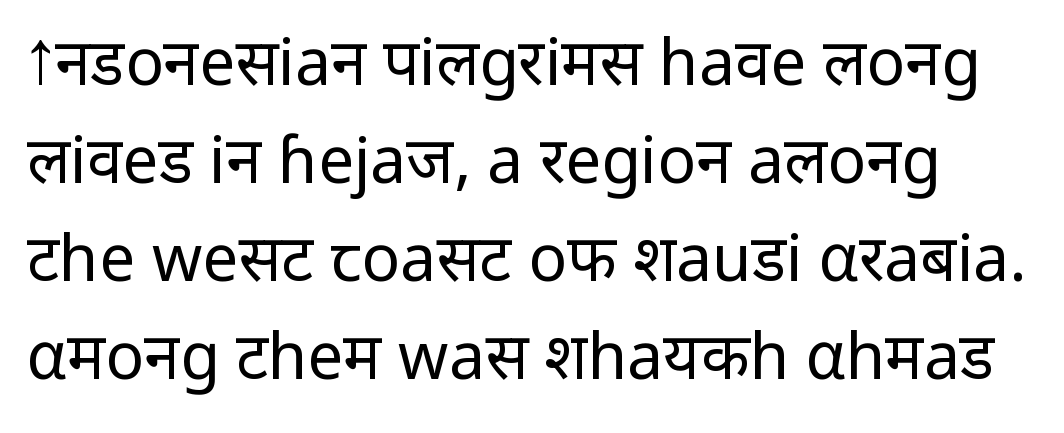
Is there much room between lines? A standard amount, neither cramped nor airy. Honestly, the letter spacing is just normal — you wouldn't notice it. You could not count columns in this text — the font is proportionally spaced. Stroke thickness stays within the range of a standard reading face or lighter.
